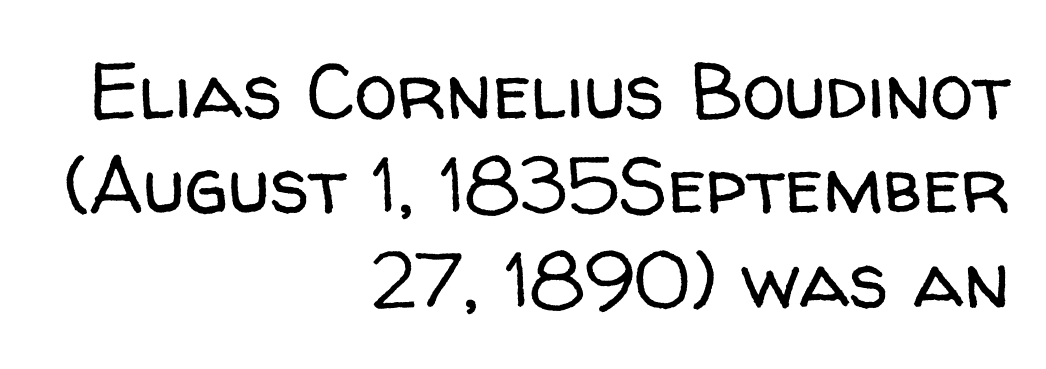
Q: Is the text bold? A: No.
Q: Is the text italic (slanted)? A: No, it is upright.
Q: Is the typeface a serif or a sans-serif typeface? A: Sans-serif.
Q: Is the text underlined? A: No.
Q: How is the paragraph aligned? A: Right-aligned.
Q: Is the spacing between letters normal or unusually wide? A: Normal.
Q: Width (condensed, normal, or wide)? A: Normal.
Q: Stroke contrast? A: Low.
Q: x-height? A: Medium.
Q: Monospaced? A: No.
